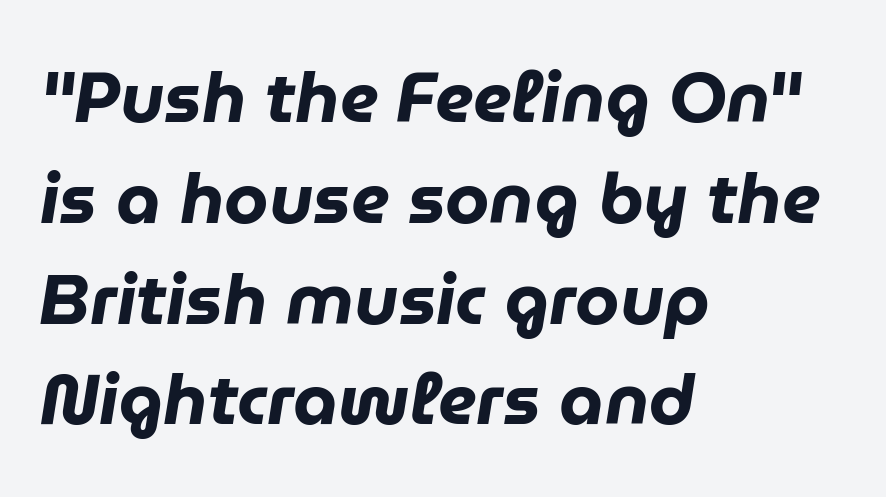
The image shows 71 px heavy type, italic (leaning right); set left-aligned, normal line spacing (1.42x), normal letter spacing, not underlined; low stroke contrast and a medium x-height.
